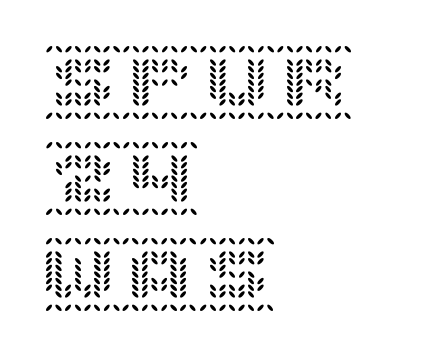
{"italic": "no", "width": "normal", "x_height": "large", "underline": "no", "align": "left", "line_spacing": "normal", "line_spacing_ratio": 1.25, "letter_spacing": "normal", "letter_spacing_em": 0.0, "glyph_px": 77}
